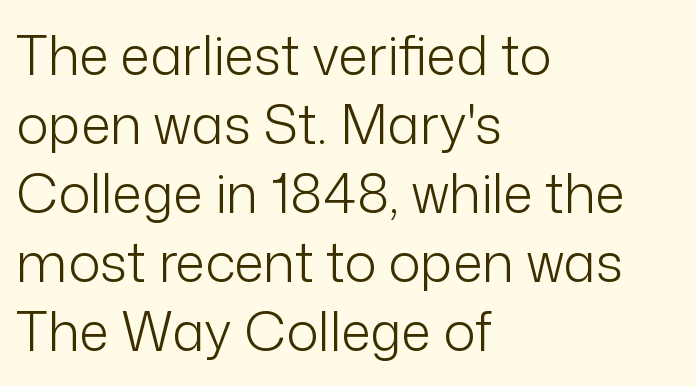
{"serif": "no", "italic": "no", "bold": "no", "weight": "light", "width": "normal", "stroke_contrast": "low", "x_height": "medium", "monospaced": "no", "underline": "no", "align": "left", "line_spacing": "normal", "line_spacing_ratio": 1.28, "letter_spacing": "normal", "letter_spacing_em": 0.0, "glyph_px": 54}
